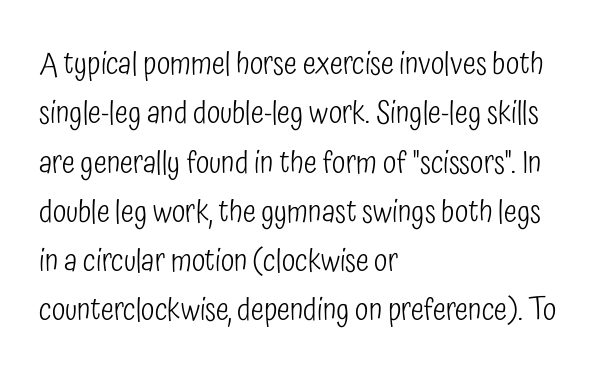
{"serif": "no", "italic": "no", "bold": "no", "weight": "light", "width": "condensed", "stroke_contrast": "low", "x_height": "medium", "monospaced": "no", "underline": "no", "align": "left", "line_spacing": "normal", "line_spacing_ratio": 1.59, "letter_spacing": "normal", "letter_spacing_em": 0.0, "glyph_px": 31}
